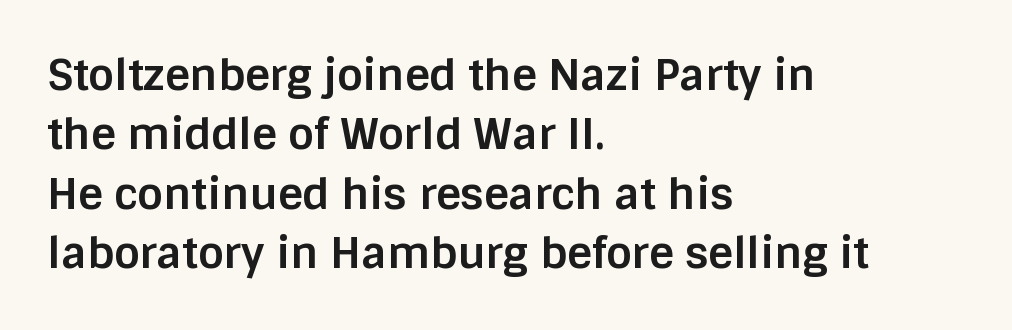
Q: Is the text bold? A: Yes.
Q: Is the text italic (slanted)? A: No, it is upright.
Q: Is the typeface a serif or a sans-serif typeface? A: Sans-serif.
Q: Is the text underlined? A: No.
Q: How is the paragraph aligned? A: Left-aligned.
Q: Is the spacing between letters normal or unusually wide? A: Normal.
Q: Is the spacing between lines tight, normal or loose? A: Normal.
Q: Width (condensed, normal, or wide)? A: Normal.
Q: Stroke contrast? A: Low.
Q: x-height? A: Large.
Q: Monospaced? A: No.
